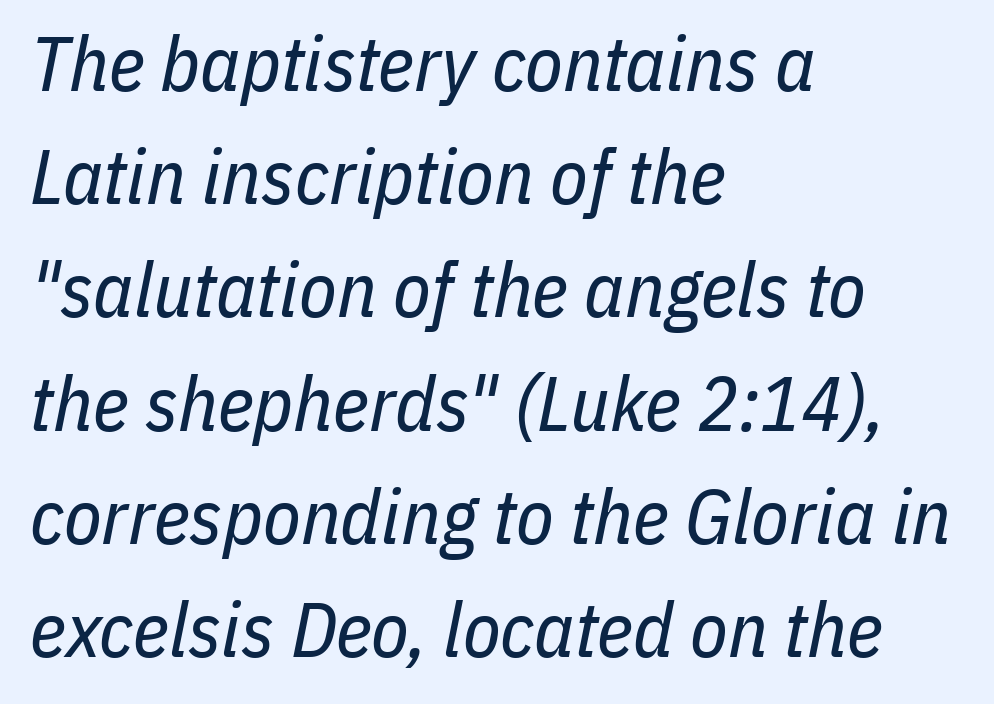
Q: Is the text bold? A: No.
Q: Is the text italic (slanted)? A: Yes, it leans right by about 11 degrees.
Q: Is the text underlined? A: No.
Q: How is the paragraph aligned? A: Left-aligned.
Q: Is the spacing between letters normal or unusually wide? A: Normal.
Q: Is the spacing between lines tight, normal or loose? A: Normal.
Q: Width (condensed, normal, or wide)? A: Condensed.
Q: Stroke contrast? A: Low.
Q: x-height? A: Medium.
Q: Monospaced? A: No.
